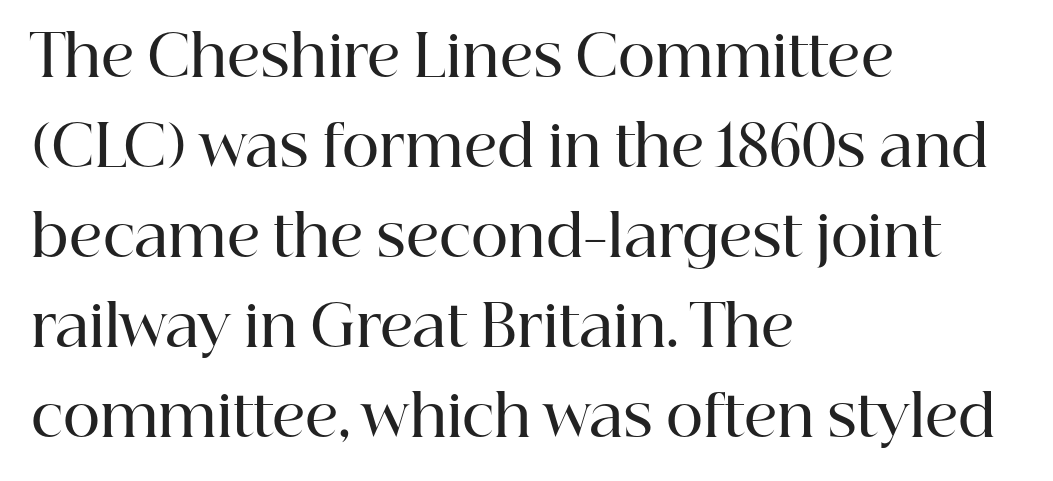
This sample uses an upright cut, with every glyph sitting square on the baseline. Any mark beneath the type? The region is blank. Compared with a centered layout, this one pins lines to the left instead. Note: serifs present on the glyphs.
